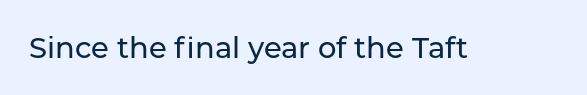
{"serif": "no", "italic": "no", "width": "normal", "stroke_contrast": "low", "x_height": "medium", "monospaced": "no", "underline": "no", "letter_spacing": "normal", "letter_spacing_em": 0.0, "glyph_px": 29}
